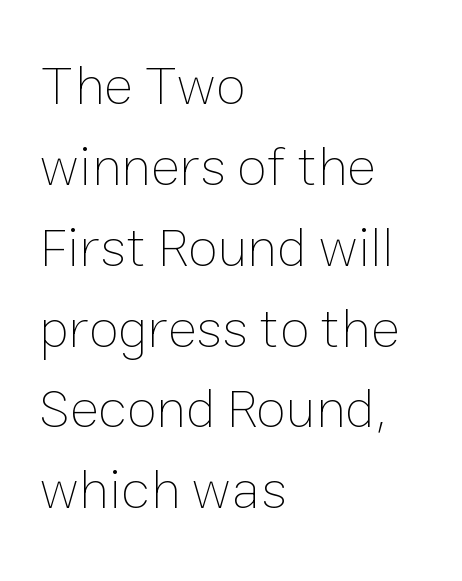
The image shows 55 px thin type, upright; set left-aligned, normal line spacing (1.47x), normal letter spacing, not underlined; low stroke contrast and a medium x-height.
